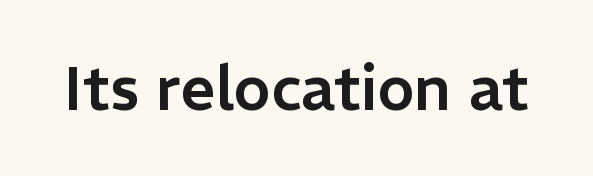
The rendering keeps characters at their native spacing. Style check: upright. The passage shown is typed in a proportional face where columns would drift. The text was rendered using a sans face with plain stroke endings.
